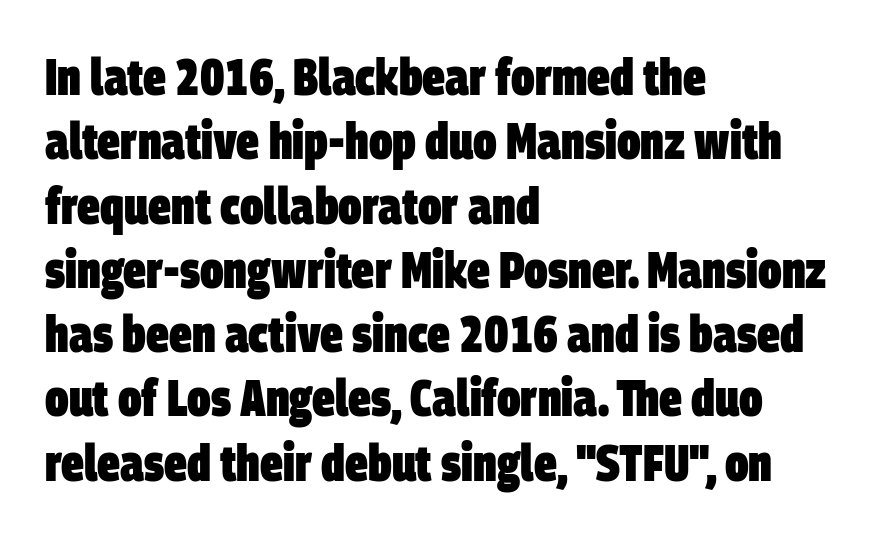
The image shows 51 px heavy, condensed sans-serif type; set left-aligned, normal line spacing (1.26x), normal letter spacing, not underlined; low stroke contrast and a large x-height.
